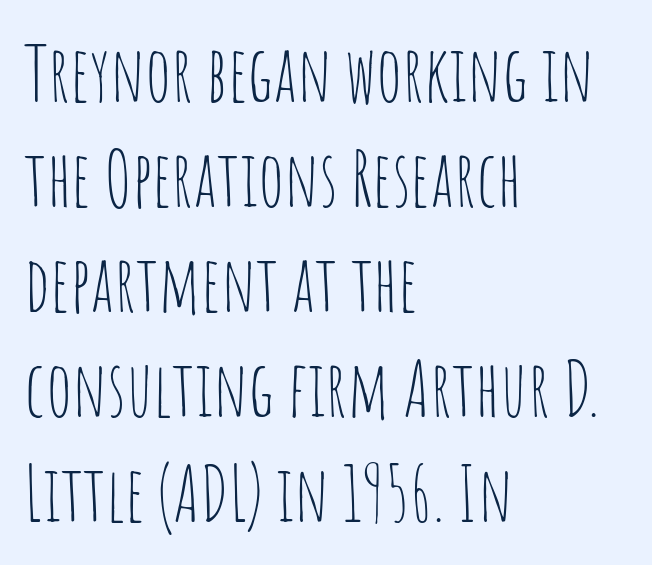
The image shows 76 px thin, condensed sans-serif type, upright; set left-aligned, normal line spacing (1.38x), normal letter spacing, not underlined; low stroke contrast and a large x-height.
